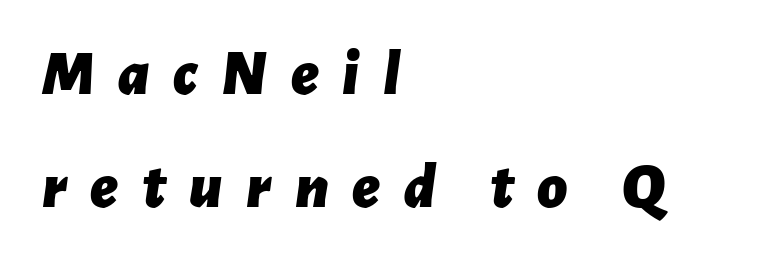
Q: Is the text bold? A: Yes.
Q: Is the text italic (slanted)? A: Yes, it leans right by about 7 degrees.
Q: Is the text underlined? A: No.
Q: How is the paragraph aligned? A: Left-aligned.
Q: Is the spacing between letters normal or unusually wide? A: Unusually wide.
Q: Width (condensed, normal, or wide)? A: Normal.
Q: Stroke contrast? A: Low.
Q: x-height? A: Medium.
Q: Monospaced? A: No.
